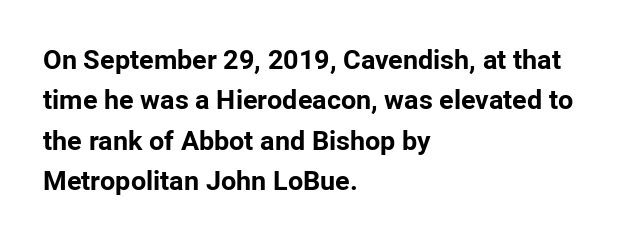
Q: Is the text bold? A: Yes.
Q: Is the text italic (slanted)? A: No, it is upright.
Q: Is the text underlined? A: No.
Q: How is the paragraph aligned? A: Left-aligned.
Q: Is the spacing between letters normal or unusually wide? A: Normal.
Q: Is the spacing between lines tight, normal or loose? A: Normal.
